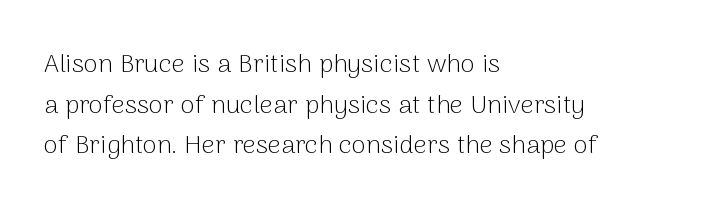
Q: Is the text bold? A: No.
Q: Is the text italic (slanted)? A: No, it is upright.
Q: Is the text underlined? A: No.
Q: How is the paragraph aligned? A: Left-aligned.
Q: Is the spacing between letters normal or unusually wide? A: Normal.
Q: Is the spacing between lines tight, normal or loose? A: Normal.
